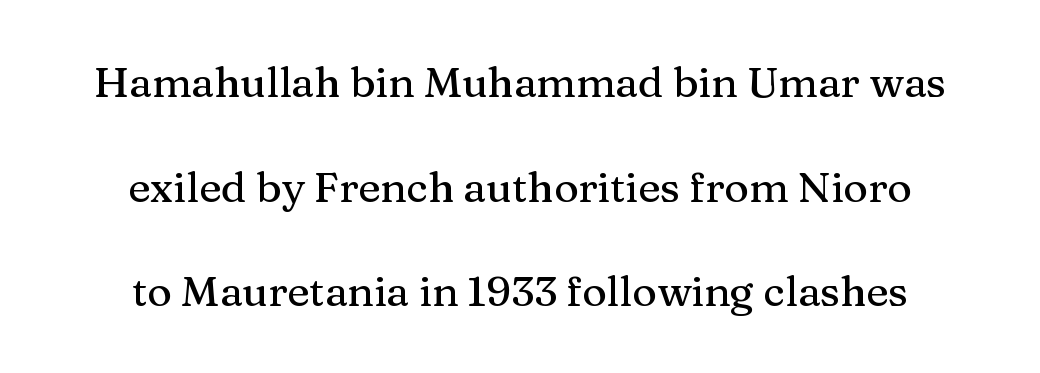
Widely set lines give the paragraph a tall, airy silhouette. The setting favours the middle, as headings and verse often do. Does the lettering tilt? It doesn't — this is upright. Decoration check: the copy has no underline. This sample has the flowing, uneven cadence of proportional lettering. Words appear dense and cohesive because spacing is normal.
